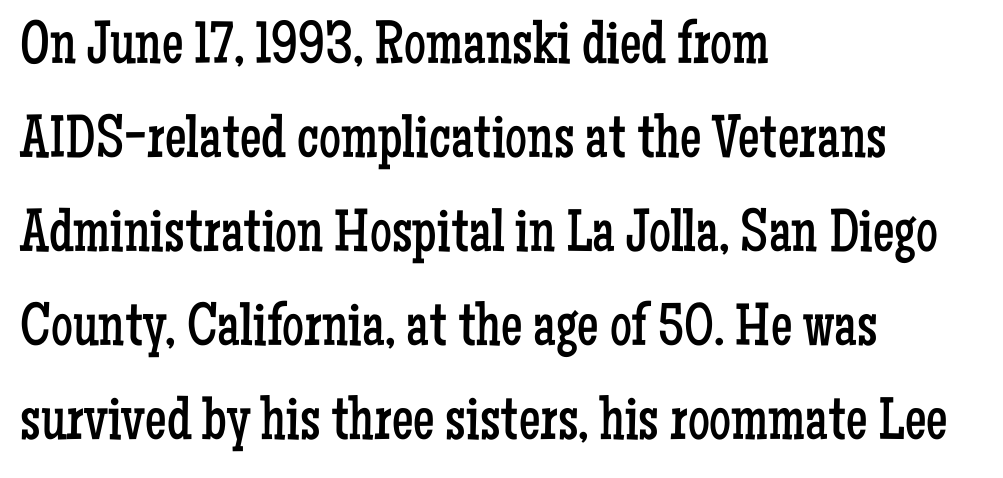
The image shows 61 px regular-weight, condensed serif type, upright; set left-aligned, normal line spacing (1.54x), normal letter spacing, not underlined; low stroke contrast and a medium x-height.
